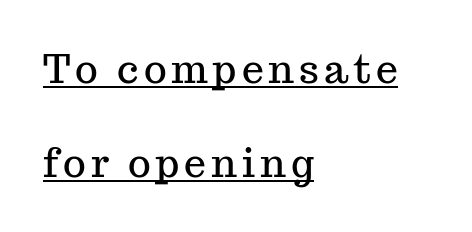
Q: Is the text italic (slanted)? A: No, it is upright.
Q: Is the typeface a serif or a sans-serif typeface? A: Serif.
Q: Is the text underlined? A: Yes.
Q: How is the paragraph aligned? A: Left-aligned.
Q: Is the spacing between lines tight, normal or loose? A: Loose.
Q: Width (condensed, normal, or wide)? A: Normal.
Q: Stroke contrast? A: Medium.
Q: x-height? A: Medium.
Q: Monospaced? A: No.
